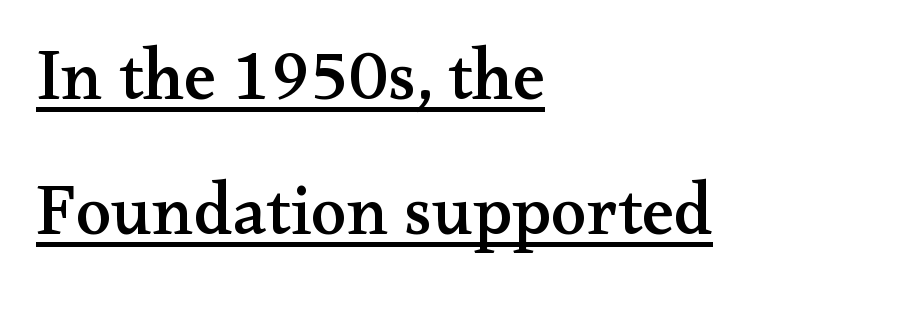
There is no visible air inserted between adjacent glyphs. The passage is arranged the way most books set body copy — flush left. The typography opts for an upright posture over an oblique one. Each letter keeps its own natural width here, so spacing adapts to shape. Every word sits above its own underline. Yep, those are serifs on the letters.
